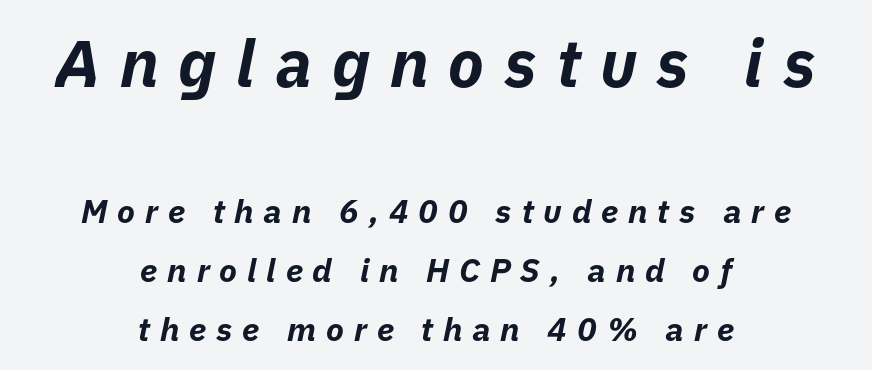
Q: Is the text bold? A: Yes.
Q: Is the text italic (slanted)? A: Yes, it leans right by about 11 degrees.
Q: Is the text underlined? A: No.
Q: How is the paragraph aligned? A: Centered.
Q: Is the spacing between letters normal or unusually wide? A: Unusually wide.
Q: Which block of text is set in a larger size, the first (top) or the second (bottom)? A: The first (top) one.
Q: Width (condensed, normal, or wide)? A: Normal.
Q: Stroke contrast? A: Low.
Q: x-height? A: Medium.
Q: Monospaced? A: No.
